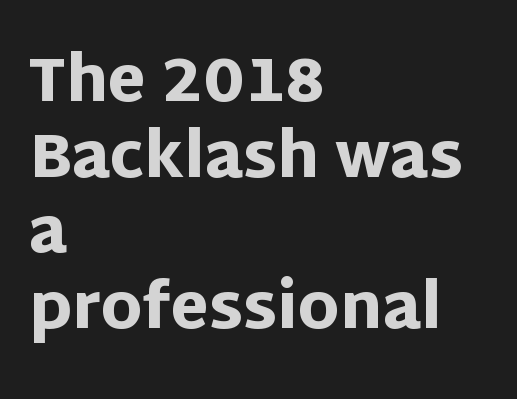
Its strokes are broad and dark, the hallmark of bold type. Typographically, this falls in the sans-serif category. A classic flush-left, rag-right setting is used for this passage. Here the designer chose a conventional face with non-uniform glyph widths. The rendering keeps characters at their native spacing. The lettering holds an erect, upright posture throughout.
